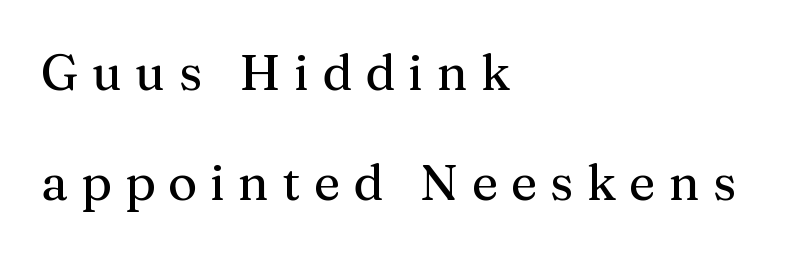
Q: Is the text italic (slanted)? A: No, it is upright.
Q: Is the typeface a serif or a sans-serif typeface? A: Serif.
Q: Is the text underlined? A: No.
Q: How is the paragraph aligned? A: Left-aligned.
Q: Is the spacing between letters normal or unusually wide? A: Unusually wide.
Q: Is the spacing between lines tight, normal or loose? A: Loose.
Q: Width (condensed, normal, or wide)? A: Normal.
Q: Stroke contrast? A: Medium.
Q: x-height? A: Medium.
Q: Monospaced? A: No.
